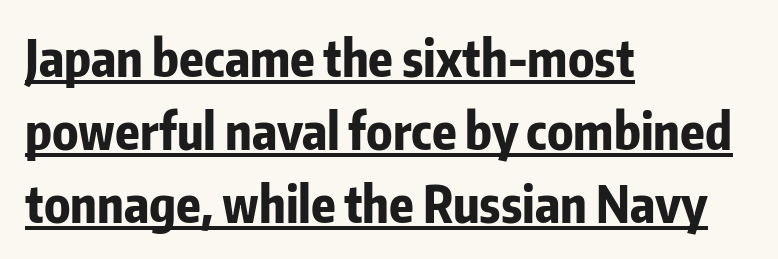
The image shows 50 px bold, condensed sans-serif type, upright; set left-aligned, normal line spacing (1.46x), normal letter spacing, underlined; low stroke contrast and a medium x-height.
